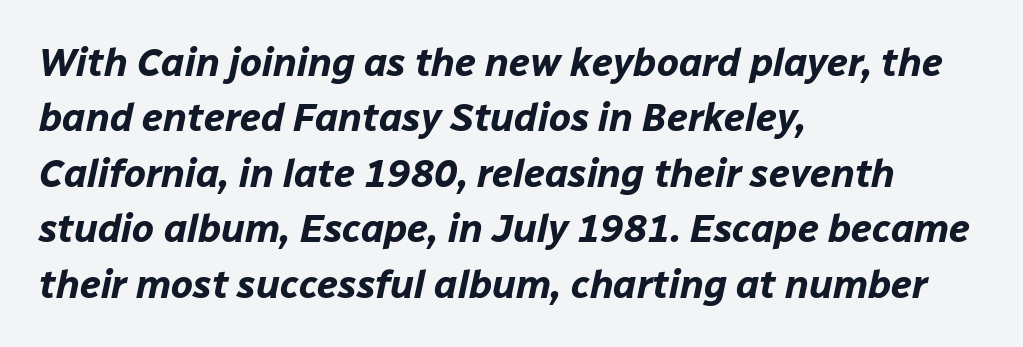
Q: Is the text bold? A: Yes.
Q: Is the text italic (slanted)? A: Yes, it leans right by about 12 degrees.
Q: Is the text underlined? A: No.
Q: How is the paragraph aligned? A: Left-aligned.
Q: Is the spacing between letters normal or unusually wide? A: Normal.
Q: Is the spacing between lines tight, normal or loose? A: Normal.
Q: Width (condensed, normal, or wide)? A: Normal.
Q: Stroke contrast? A: Low.
Q: x-height? A: Medium.
Q: Monospaced? A: No.
